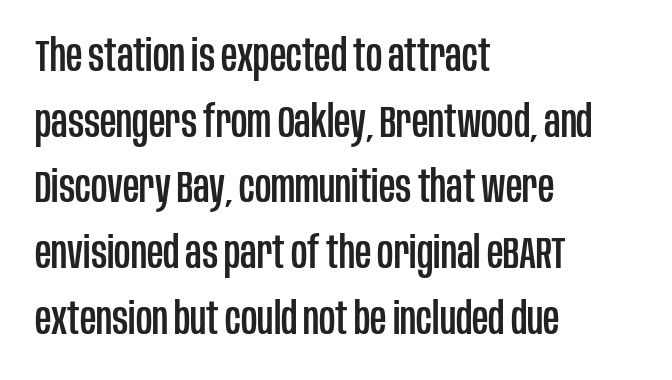
{"serif": "no", "italic": "no", "width": "condensed", "stroke_contrast": "low", "x_height": "large", "monospaced": "no", "underline": "no", "align": "left", "line_spacing": "normal", "line_spacing_ratio": 1.46, "letter_spacing": "normal", "letter_spacing_em": 0.0, "glyph_px": 45}
